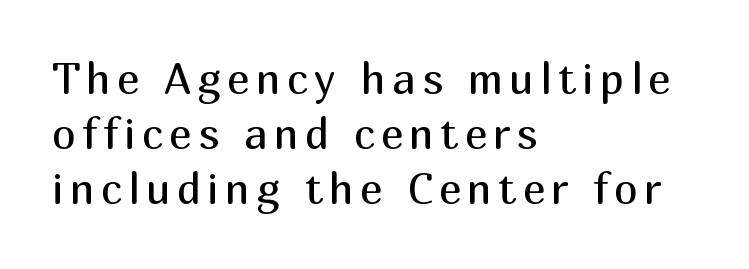
Only glyphs here, with clear space below each row. Quick note: interline space is typical. The font sits on the lighter half of the weight spectrum, regular included. The face used here is proportionally spaced, like ordinary book or web type. Every stem runs plumb, perpendicular to the baseline. Look at the bottom of the vertical strokes: they stop flat, with no serifs.
